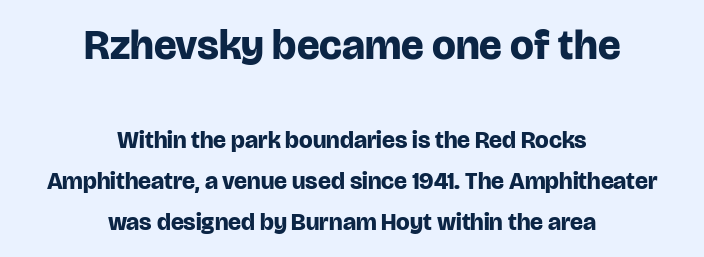
Glyph-to-glyph distance matches everyday printed text. Weight check: bold — yes, fully. Italic: no, the glyphs are upright roman. These lines are composed in type without serifs. The rendering uses natural spacing where letterforms have individual widths.
